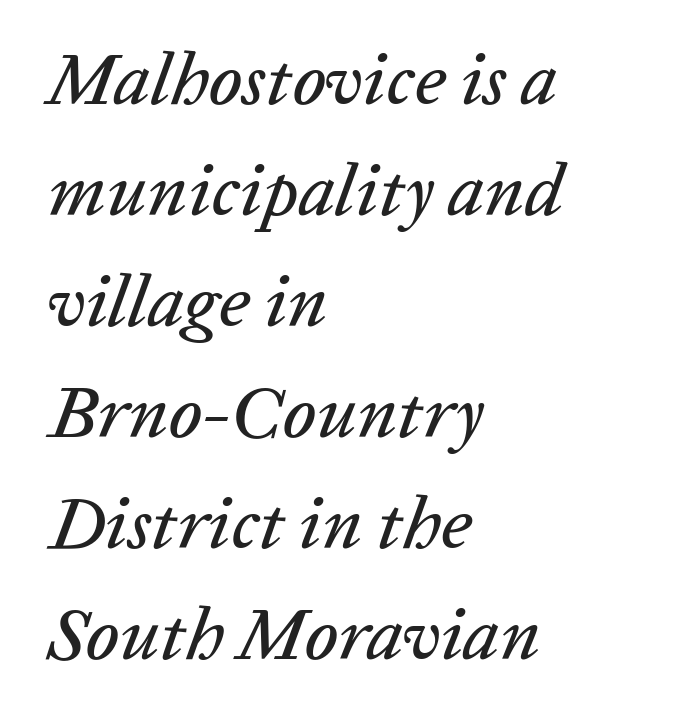
The compositor pushed each line to the left boundary. You could not count columns in this text — the font is proportionally spaced. The passage shown has conventional tracking throughout. Decoration check: the copy has no underline. When letters slant like this, we call the style italic. Horizontal bands of white between lines are of average thickness.
